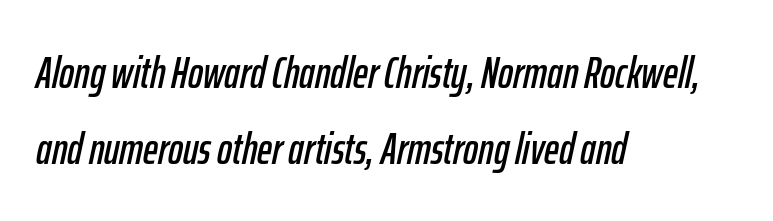
Between one letter and the next there's only the usual sliver of space. The axis of the letterforms is tilted away from vertical. Evenly set lines give the paragraph a standard silhouette. Do the characters align in a grid? No, the font is proportional. A bare baseline throughout the passage.
